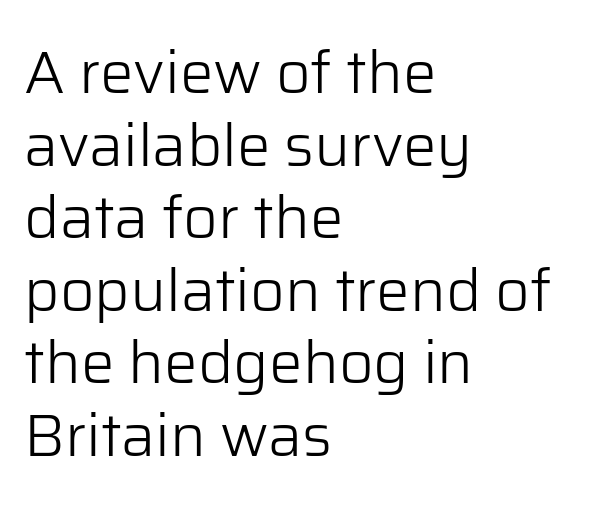
The face used here is proportionally spaced, like ordinary book or web type. Has an underline been added? It has not. The letters sit at their default tracking, neither squeezed nor spread. Ink coverage per letter is moderate at most. In terms of posture, this sample is upright. The passage shown is typeset with a sans-serif family.
